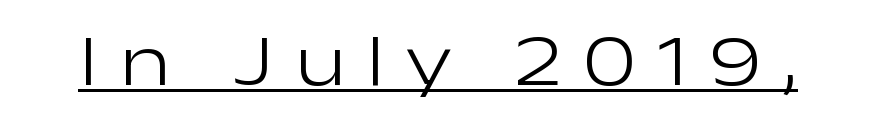
Observe the wide spacing: letters keep a clear distance from each other. Is this a heavy cut? Hardly; it is regular or lighter. Each letter keeps its own natural width here, so spacing adapts to shape. Ordinary non-slanted type is in use. A typesetter would label this face a sans. The rendered words wear a rule along their underside.
